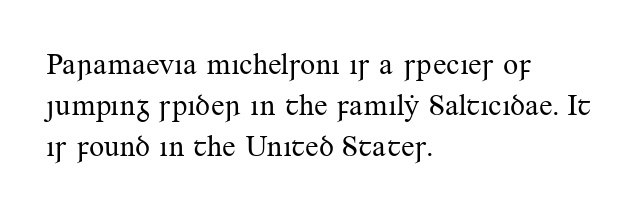
{"serif": "yes", "italic": "no", "bold": "no", "weight": "regular", "width": "normal", "stroke_contrast": "medium", "x_height": "small", "monospaced": "no", "underline": "no", "align": "left", "line_spacing": "normal", "line_spacing_ratio": 1.36, "letter_spacing": "normal", "letter_spacing_em": 0.0, "glyph_px": 30}
